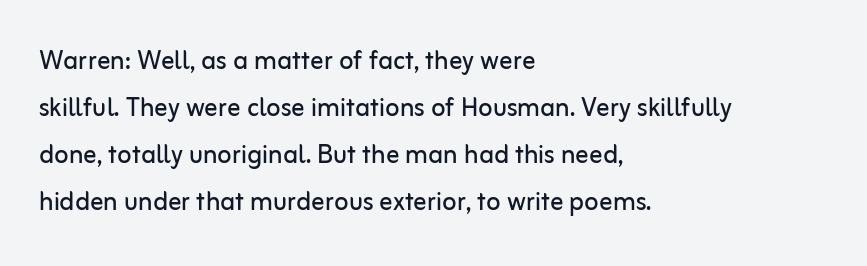
Q: Is the text bold? A: No.
Q: Is the text italic (slanted)? A: No, it is upright.
Q: Is the typeface a serif or a sans-serif typeface? A: Sans-serif.
Q: Is the text underlined? A: No.
Q: How is the paragraph aligned? A: Left-aligned.
Q: Is the spacing between letters normal or unusually wide? A: Normal.
Q: Is the spacing between lines tight, normal or loose? A: Normal.
Q: Width (condensed, normal, or wide)? A: Normal.
Q: Stroke contrast? A: Low.
Q: x-height? A: Medium.
Q: Monospaced? A: No.
